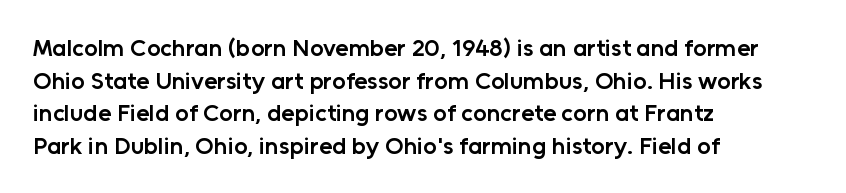
The image shows 24 px text type, upright; set left-aligned, normal line spacing (1.36x), normal letter spacing, not underlined.
